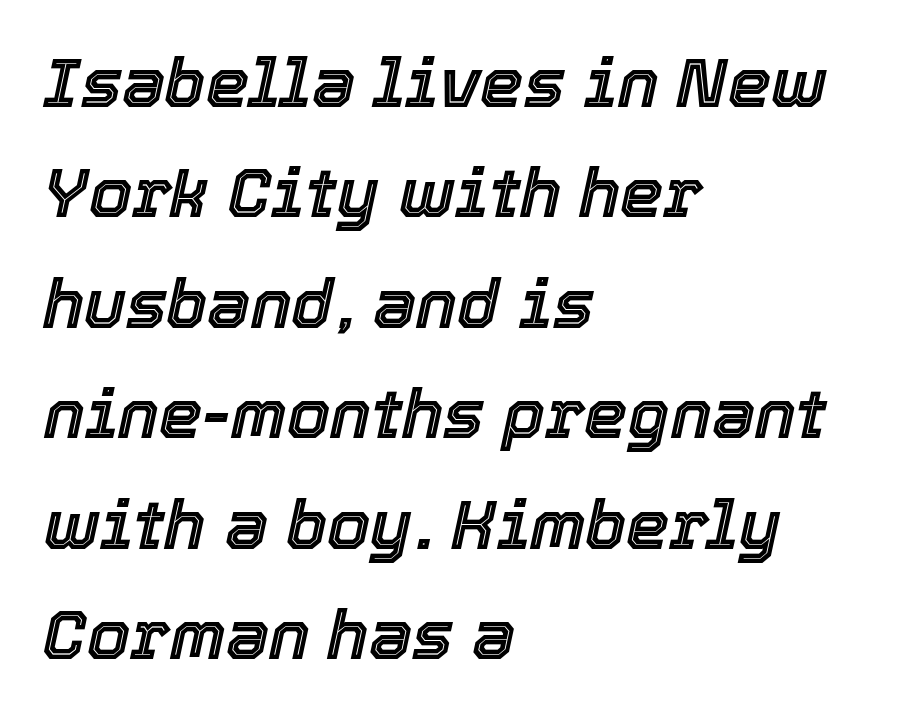
The vertical gap from one line to the next is medium. Character widths vary here, with narrow letters taking less room than wide ones. The line texture is even and compact thanks to regular tracking. Does the copy run flush right? No — it runs flush left. The specimen omits any rule beneath the text block's lines. In terms of posture, this sample is oblique.
